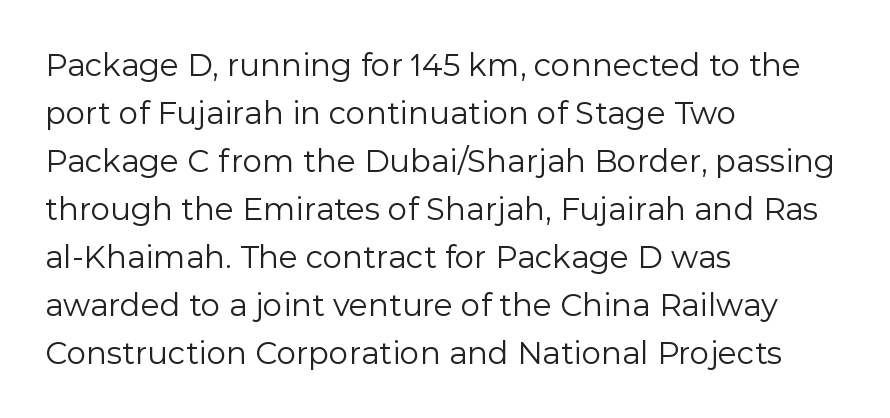
The image shows 31 px regular-weight sans-serif type, upright; set left-aligned, normal line spacing (1.55x), normal letter spacing, not underlined; a medium x-height.
